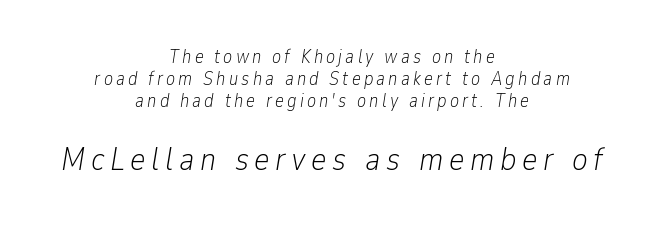
Q: Is the text bold? A: No.
Q: Is the text italic (slanted)? A: Yes, it leans right by about 9 degrees.
Q: Is the text underlined? A: No.
Q: How is the paragraph aligned? A: Centered.
Q: Which block of text is set in a larger size, the first (top) or the second (bottom)? A: The second (bottom) one.
Q: Width (condensed, normal, or wide)? A: Condensed.
Q: Stroke contrast? A: Low.
Q: x-height? A: Medium.
Q: Monospaced? A: No.
